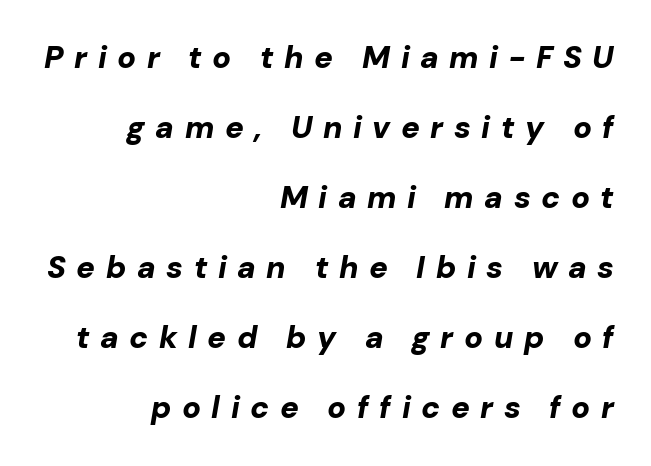
Is the block centered? No — it sits flush against the right margin. If you drew a line through each stem, it would be angled. The tracking jumps out immediately: characters are airy and widely separated. Nobody drew a line under any word here.
